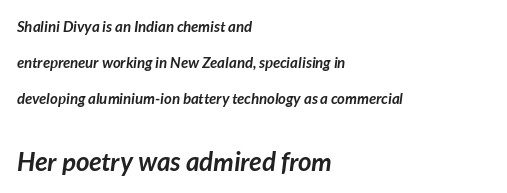
{"bold": "yes", "underline": "no", "align": "left", "line_spacing": "loose", "line_spacing_ratio": 2.4, "letter_spacing": "normal", "letter_spacing_em": 0.0, "larger_block": "second", "size_ratio": 1.73, "glyph_px": 26}
